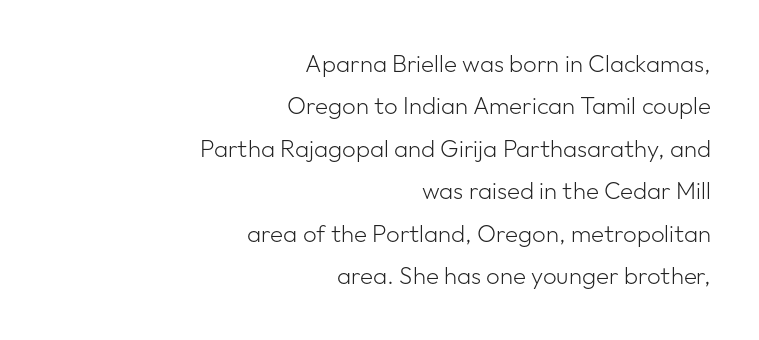
Q: Is the text bold? A: No.
Q: Is the text italic (slanted)? A: No, it is upright.
Q: Is the text underlined? A: No.
Q: How is the paragraph aligned? A: Right-aligned.
Q: Is the spacing between letters normal or unusually wide? A: Normal.
